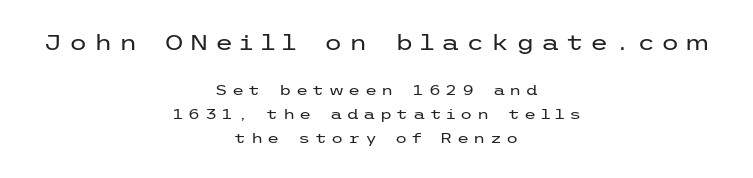
Q: Is the text bold? A: No.
Q: Is the text italic (slanted)? A: No, it is upright.
Q: Is the text underlined? A: No.
Q: How is the paragraph aligned? A: Centered.
Q: Is the spacing between letters normal or unusually wide? A: Unusually wide.
Q: Is the spacing between lines tight, normal or loose? A: Normal.
Q: Which block of text is set in a larger size, the first (top) or the second (bottom)? A: The first (top) one.
